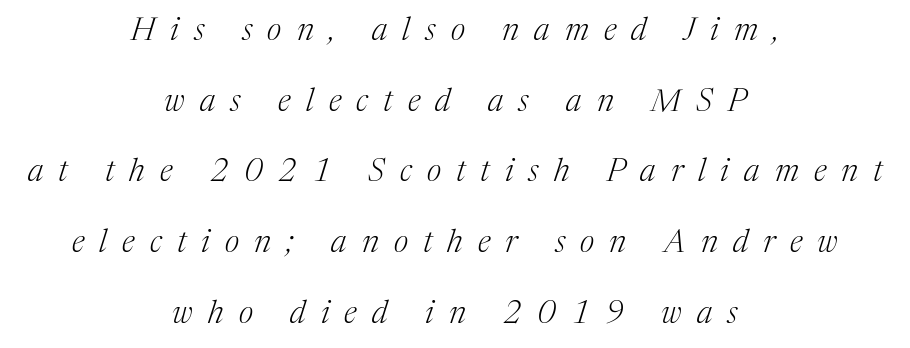
The rendering uses natural spacing where letterforms have individual widths. Typographically, this falls in the serif category. These lines stand farther apart than default settings would place them. Observe the lean: these are italic letterforms.
